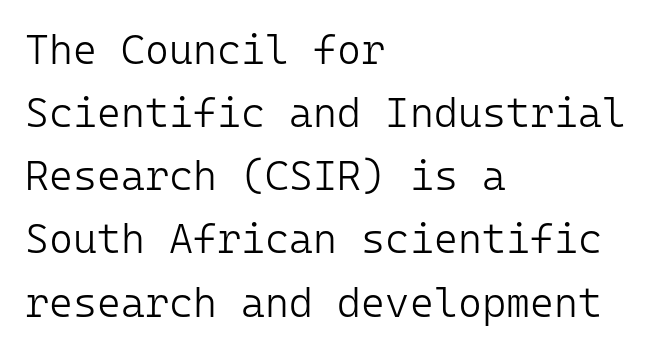
The image shows 41 px light sans-serif type, upright, monospaced; set left-aligned, normal line spacing (1.54x), normal letter spacing, not underlined; low stroke contrast and a medium x-height.
